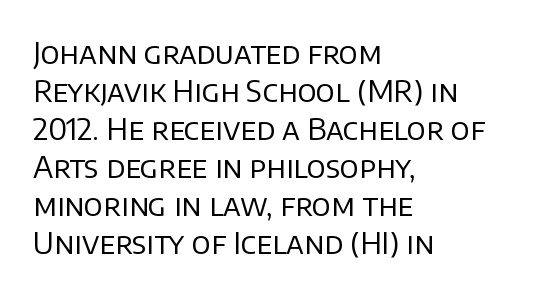
Q: Is the text bold? A: No.
Q: Is the text italic (slanted)? A: No, it is upright.
Q: Is the typeface a serif or a sans-serif typeface? A: Sans-serif.
Q: Is the text underlined? A: No.
Q: How is the paragraph aligned? A: Left-aligned.
Q: Is the spacing between letters normal or unusually wide? A: Normal.
Q: Is the spacing between lines tight, normal or loose? A: Normal.
Q: Width (condensed, normal, or wide)? A: Normal.
Q: Stroke contrast? A: Low.
Q: x-height? A: Large.
Q: Monospaced? A: No.
